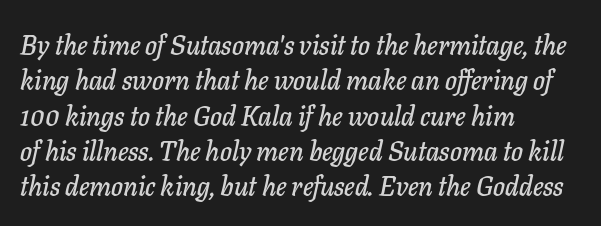
All the whitespace from short lines collects on the right. This block has exactly the height ordinary leading produces. The space beneath each line is pristine and unruled. Each word holds together tightly as a unit, with standard inter-letter gaps. Italic: yes, the glyphs are oblique.
